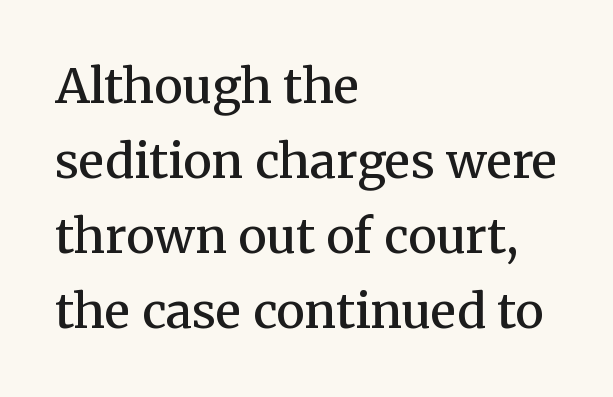
{"serif": "yes", "italic": "no", "bold": "semi", "weight": "semibold", "width": "normal", "stroke_contrast": "medium", "x_height": "medium", "monospaced": "no", "underline": "no", "align": "left", "line_spacing": "normal", "line_spacing_ratio": 1.56, "letter_spacing": "normal", "letter_spacing_em": 0.0, "glyph_px": 48}
